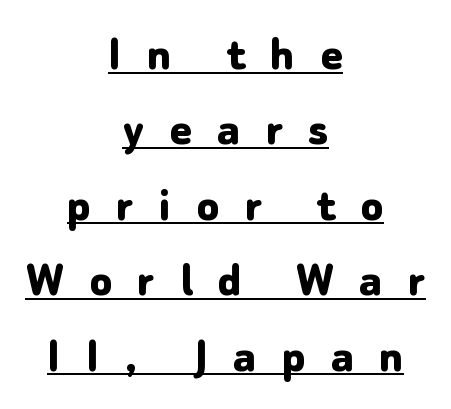
Q: Is the text bold? A: Yes.
Q: Is the text italic (slanted)? A: No, it is upright.
Q: Is the typeface a serif or a sans-serif typeface? A: Sans-serif.
Q: Is the text underlined? A: Yes.
Q: How is the paragraph aligned? A: Centered.
Q: Is the spacing between letters normal or unusually wide? A: Unusually wide.
Q: Is the spacing between lines tight, normal or loose? A: Normal.
Q: Width (condensed, normal, or wide)? A: Normal.
Q: Stroke contrast? A: Low.
Q: x-height? A: Medium.
Q: Monospaced? A: No.
